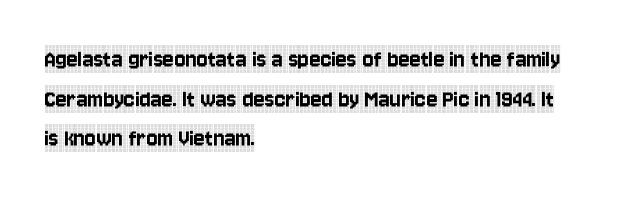
Q: Is the text italic (slanted)? A: No, it is upright.
Q: Is the text underlined? A: No.
Q: How is the paragraph aligned? A: Left-aligned.
Q: Is the spacing between letters normal or unusually wide? A: Normal.
Q: Is the spacing between lines tight, normal or loose? A: Normal.
